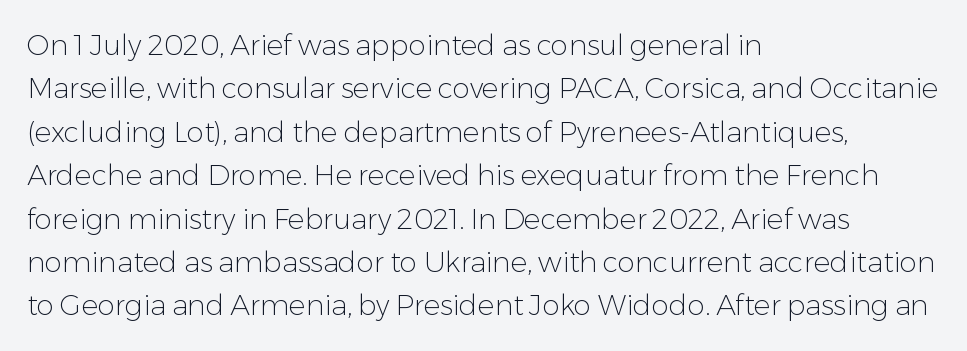
{"serif": "no", "italic": "no", "bold": "no", "weight": "light", "width": "normal", "stroke_contrast": "low", "x_height": "medium", "monospaced": "no", "underline": "no", "align": "left", "line_spacing": "normal", "line_spacing_ratio": 1.55, "letter_spacing": "normal", "letter_spacing_em": 0.0, "glyph_px": 28}
